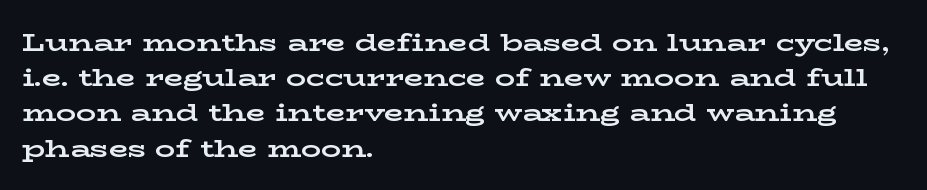
Q: Is the text bold? A: Yes.
Q: Is the text italic (slanted)? A: No, it is upright.
Q: Is the text underlined? A: No.
Q: How is the paragraph aligned? A: Left-aligned.
Q: Is the spacing between letters normal or unusually wide? A: Normal.
Q: Is the spacing between lines tight, normal or loose? A: Normal.
